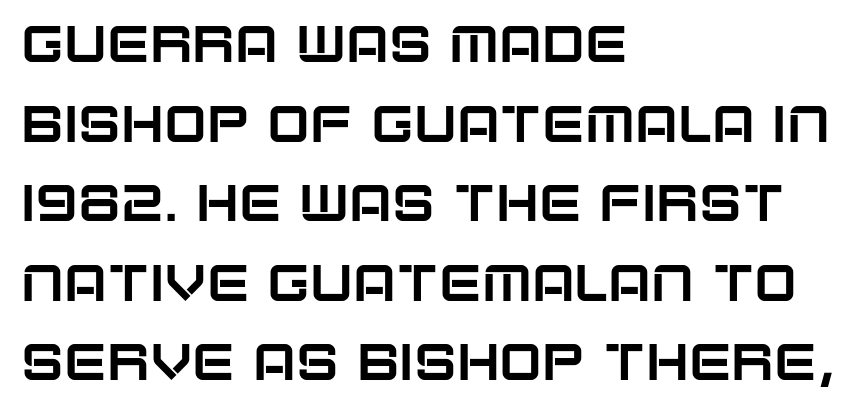
The image shows 51 px sans-serif type, upright; set left-aligned, normal line spacing (1.56x), normal letter spacing, not underlined; low stroke contrast and a large x-height.
